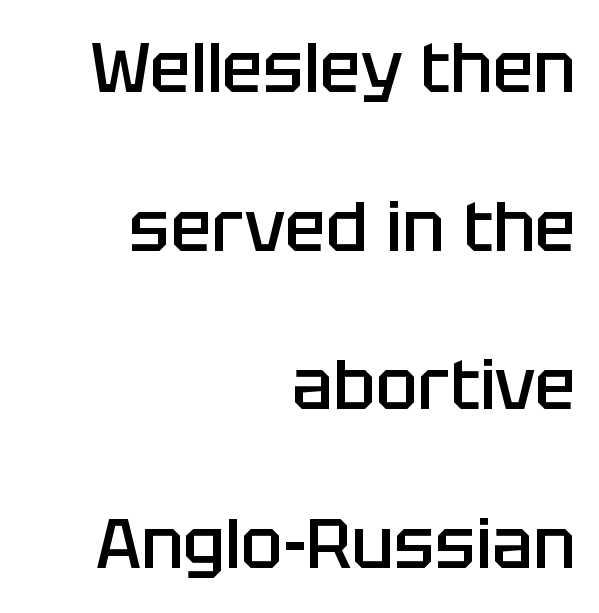
The letters are semibold — heavier than regular but short of a full bold. The baseline area is clear. The designer went with a sans here, leaving each stem footless. Glyph-to-glyph distance matches everyday printed text. How would I describe the line gaps? Wide and relaxed.
